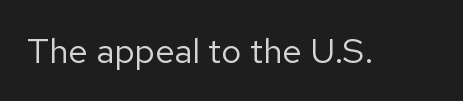
The image shows 35 px regular-weight sans-serif type, upright; set normal letter spacing, not underlined; low stroke contrast and a medium x-height.
